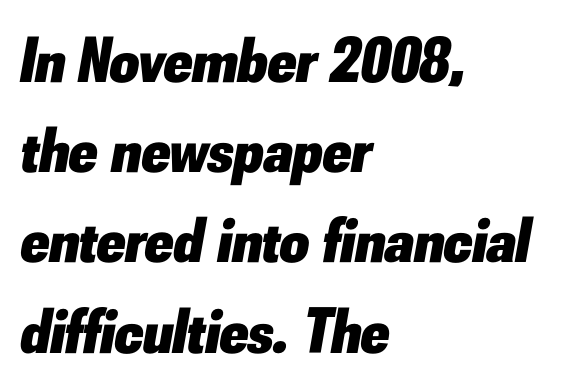
{"italic": "yes", "lean": "right", "slant_degrees": 10, "bold": "yes", "weight": "heavy", "width": "normal", "stroke_contrast": "low", "x_height": "small", "monospaced": "no", "underline": "no", "align": "left", "line_spacing": "normal", "line_spacing_ratio": 1.41, "letter_spacing": "normal", "letter_spacing_em": 0.0, "glyph_px": 64}
